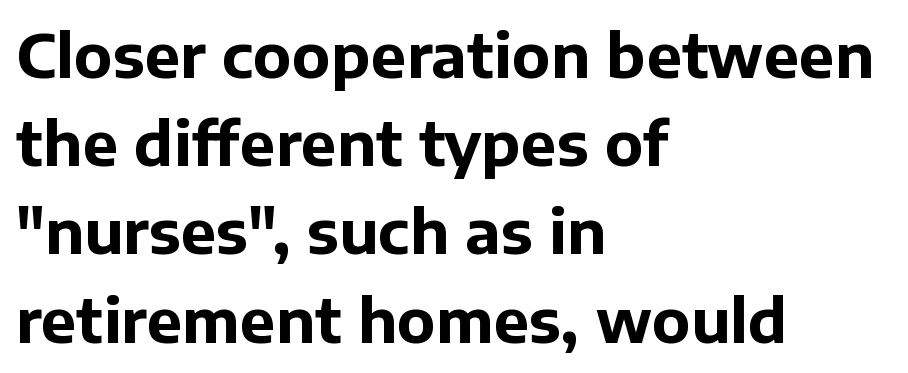
{"serif": "no", "italic": "no", "bold": "yes", "weight": "bold", "width": "normal", "stroke_contrast": "low", "x_height": "medium", "monospaced": "no", "underline": "no", "align": "left", "line_spacing": "normal", "line_spacing_ratio": 1.47, "letter_spacing": "normal", "letter_spacing_em": 0.0, "glyph_px": 60}
